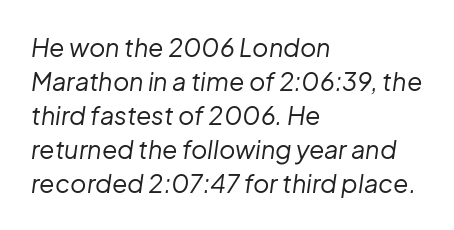
Q: Is the text bold? A: No.
Q: Is the text italic (slanted)? A: Yes, it leans right by about 8 degrees.
Q: Is the text underlined? A: No.
Q: How is the paragraph aligned? A: Left-aligned.
Q: Is the spacing between letters normal or unusually wide? A: Normal.
Q: Is the spacing between lines tight, normal or loose? A: Normal.
